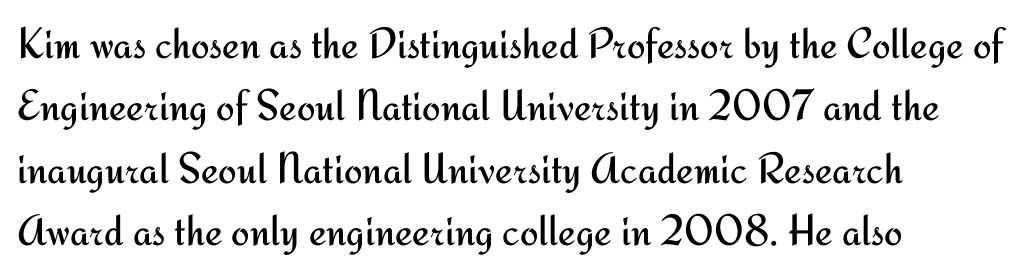
{"serif": "no", "italic": "no", "bold": "no", "weight": "regular", "width": "normal", "stroke_contrast": "medium", "x_height": "small", "monospaced": "no", "underline": "no", "align": "left", "line_spacing": "normal", "line_spacing_ratio": 1.42, "letter_spacing": "normal", "letter_spacing_em": 0.0, "glyph_px": 44}
